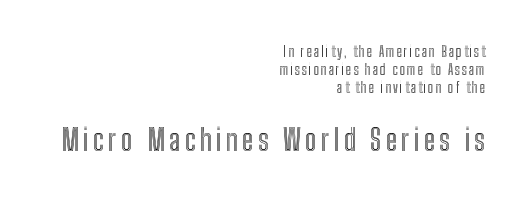
Q: Is the text italic (slanted)? A: No, it is upright.
Q: Is the text underlined? A: No.
Q: How is the paragraph aligned? A: Right-aligned.
Q: Is the spacing between lines tight, normal or loose? A: Normal.
Q: Which block of text is set in a larger size, the first (top) or the second (bottom)? A: The second (bottom) one.
Q: Width (condensed, normal, or wide)? A: Condensed.
Q: x-height? A: Medium.
Q: Monospaced? A: No.
